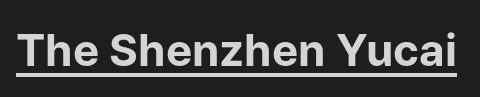
{"serif": "no", "italic": "no", "bold": "yes", "weight": "bold", "width": "normal", "stroke_contrast": "low", "x_height": "medium", "monospaced": "no", "underline": "yes", "letter_spacing": "normal", "letter_spacing_em": 0.0, "glyph_px": 44}
